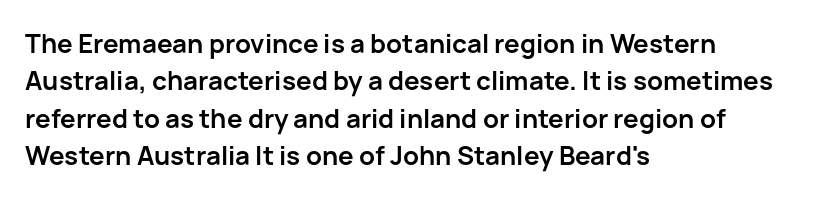
Q: Is the text bold? A: Yes.
Q: Is the text italic (slanted)? A: No, it is upright.
Q: Is the text underlined? A: No.
Q: How is the paragraph aligned? A: Left-aligned.
Q: Is the spacing between letters normal or unusually wide? A: Normal.
Q: Is the spacing between lines tight, normal or loose? A: Normal.
